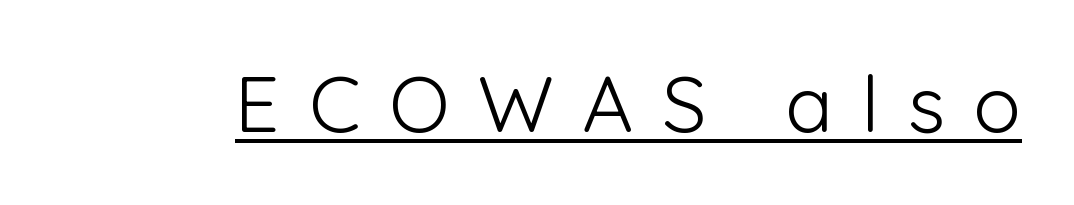
You can tell it's not italic because the verticals are truly vertical. Underlining? Definitely there. The type family on display is of the sans-serif kind. Is this a fixed-width face? No — the glyphs have proportional, varying widths.
